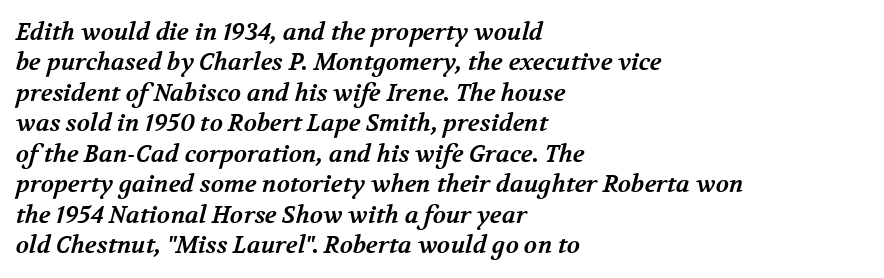
Q: Is the text bold? A: Yes.
Q: Is the text underlined? A: No.
Q: How is the paragraph aligned? A: Left-aligned.
Q: Is the spacing between letters normal or unusually wide? A: Normal.
Q: Is the spacing between lines tight, normal or loose? A: Normal.
